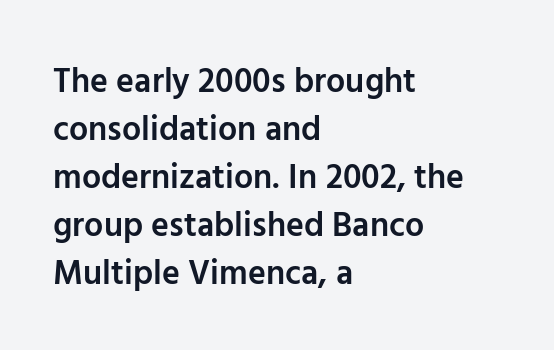
The image shows 34 px semibold sans-serif type, upright; set left-aligned, normal line spacing (1.41x), normal letter spacing, not underlined; low stroke contrast and a medium x-height.
